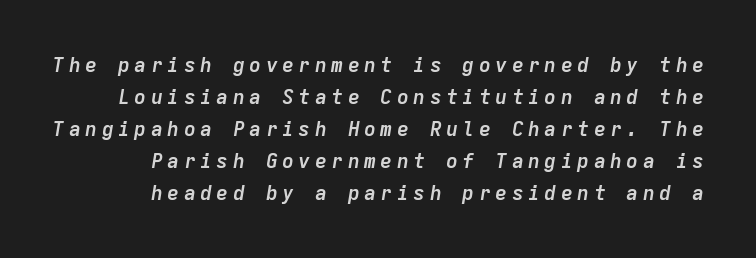
Is the block centered? No — it sits flush against the right margin. Any mark beneath the type? The region is blank. The font is running at its bold setting. The rendering uses a moderate line-height, typical for paragraphs.
